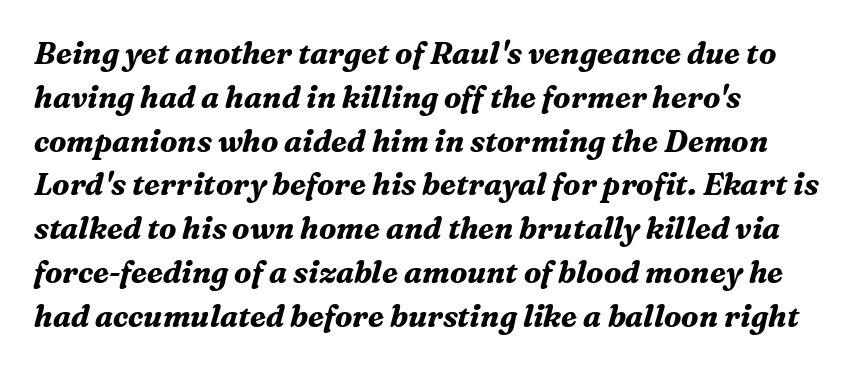
{"serif": "yes", "italic": "yes", "lean": "right", "slant_degrees": 16, "bold": "yes", "weight": "bold", "width": "normal", "stroke_contrast": "medium", "x_height": "medium", "monospaced": "no", "underline": "no", "align": "left", "line_spacing": "normal", "line_spacing_ratio": 1.46, "letter_spacing": "normal", "letter_spacing_em": 0.0, "glyph_px": 30}
